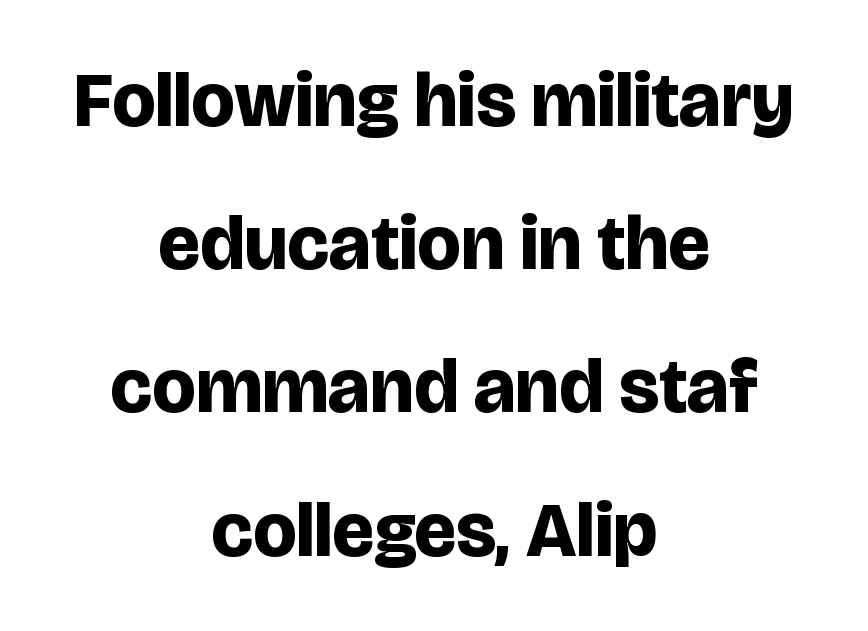
Q: Is the text bold? A: Yes.
Q: Is the text italic (slanted)? A: No, it is upright.
Q: Is the typeface a serif or a sans-serif typeface? A: Sans-serif.
Q: Is the text underlined? A: No.
Q: How is the paragraph aligned? A: Centered.
Q: Is the spacing between letters normal or unusually wide? A: Normal.
Q: Width (condensed, normal, or wide)? A: Normal.
Q: Stroke contrast? A: Low.
Q: x-height? A: Large.
Q: Monospaced? A: No.
